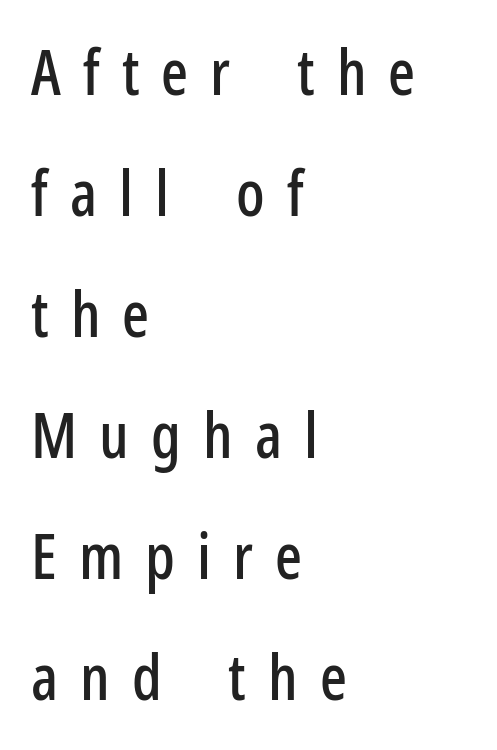
Q: Is the text italic (slanted)? A: No, it is upright.
Q: Is the typeface a serif or a sans-serif typeface? A: Sans-serif.
Q: Is the text underlined? A: No.
Q: How is the paragraph aligned? A: Left-aligned.
Q: Is the spacing between letters normal or unusually wide? A: Unusually wide.
Q: Is the spacing between lines tight, normal or loose? A: Loose.
Q: Width (condensed, normal, or wide)? A: Condensed.
Q: Stroke contrast? A: Low.
Q: x-height? A: Medium.
Q: Monospaced? A: No.
